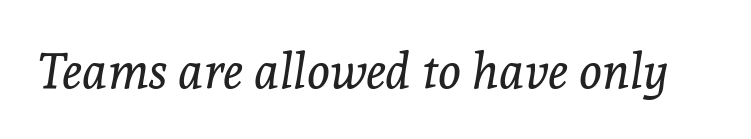
Q: Is the text bold? A: No.
Q: Is the text italic (slanted)? A: Yes, it leans right by about 8 degrees.
Q: Is the typeface a serif or a sans-serif typeface? A: Serif.
Q: Is the text underlined? A: No.
Q: Is the spacing between letters normal or unusually wide? A: Normal.
Q: Width (condensed, normal, or wide)? A: Normal.
Q: x-height? A: Medium.
Q: Monospaced? A: No.
